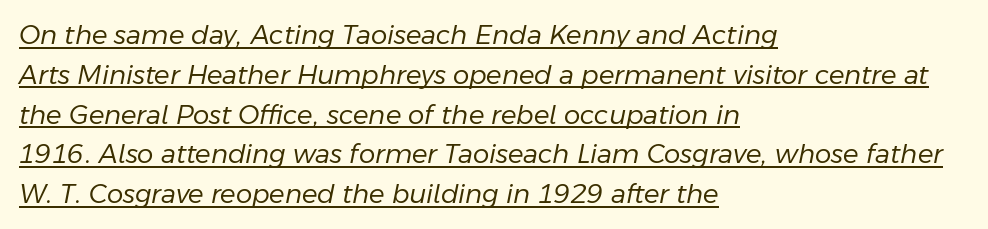
Q: Is the text bold? A: No.
Q: Is the text italic (slanted)? A: Yes, it leans right by about 11 degrees.
Q: Is the text underlined? A: Yes.
Q: How is the paragraph aligned? A: Left-aligned.
Q: Is the spacing between letters normal or unusually wide? A: Normal.
Q: Is the spacing between lines tight, normal or loose? A: Normal.
